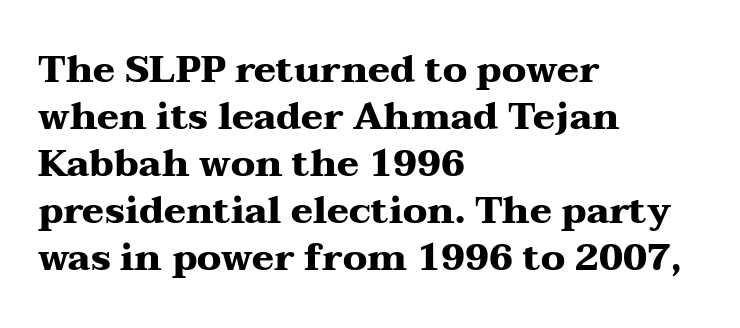
Q: Is the text bold? A: Yes.
Q: Is the text italic (slanted)? A: No, it is upright.
Q: Is the typeface a serif or a sans-serif typeface? A: Serif.
Q: Is the text underlined? A: No.
Q: How is the paragraph aligned? A: Left-aligned.
Q: Is the spacing between letters normal or unusually wide? A: Normal.
Q: Is the spacing between lines tight, normal or loose? A: Normal.
Q: Width (condensed, normal, or wide)? A: Wide.
Q: Stroke contrast? A: Medium.
Q: x-height? A: Medium.
Q: Monospaced? A: No.
